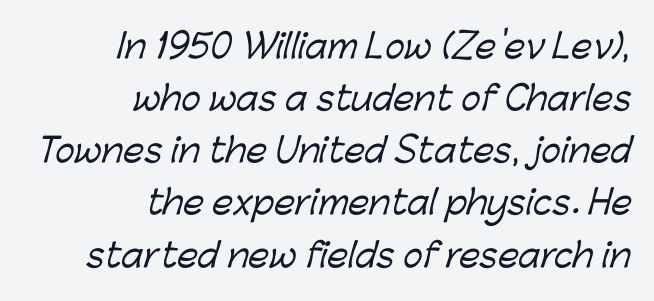
{"serif": "no", "width": "normal", "stroke_contrast": "low", "x_height": "medium", "monospaced": "no", "underline": "no", "align": "right", "line_spacing": "normal", "line_spacing_ratio": 1.58, "letter_spacing": "normal", "letter_spacing_em": 0.0, "glyph_px": 33}
